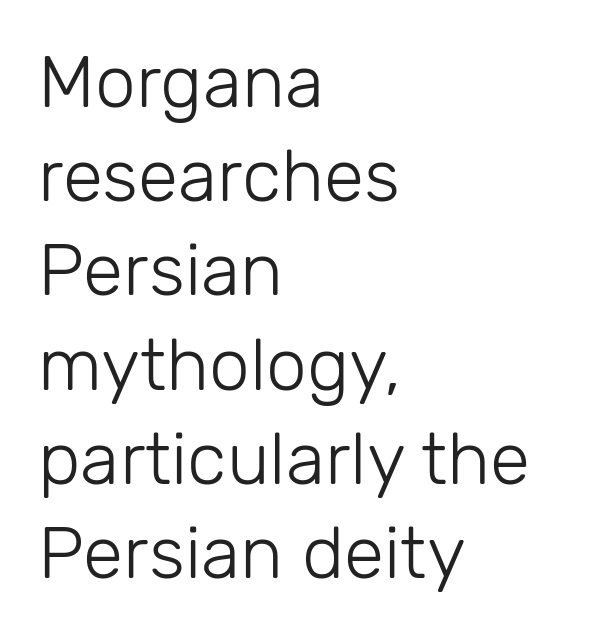
The image shows 73 px light sans-serif type, upright; set left-aligned, normal line spacing (1.29x), normal letter spacing, not underlined; low stroke contrast and a medium x-height.
